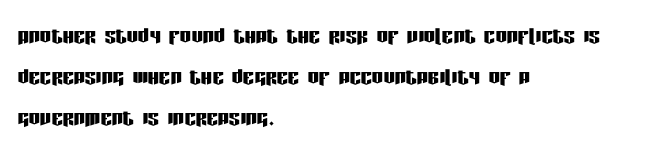
The image shows 28 px condensed sans-serif type, upright; set left-aligned, normal line spacing (1.47x), normal letter spacing, not underlined; low stroke contrast and a large x-height.
